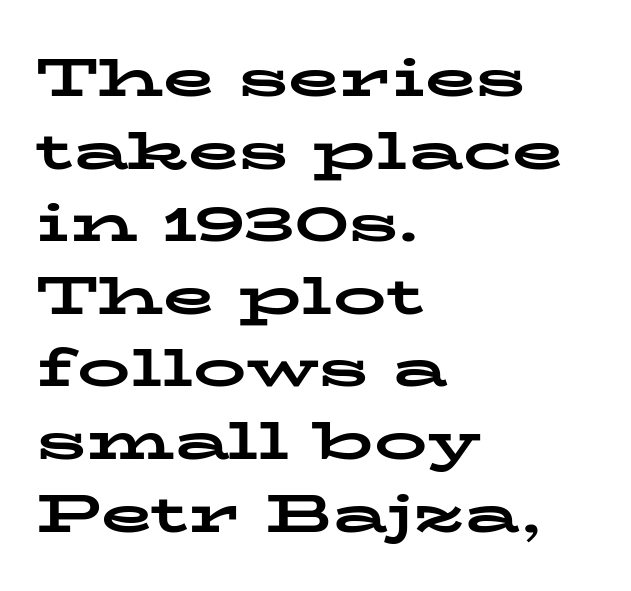
{"serif": "yes", "italic": "no", "bold": "yes", "weight": "bold", "width": "wide", "stroke_contrast": "low", "x_height": "medium", "monospaced": "no", "underline": "no", "align": "left", "line_spacing": "normal", "line_spacing_ratio": 1.37, "letter_spacing": "normal", "letter_spacing_em": 0.0, "glyph_px": 53}
